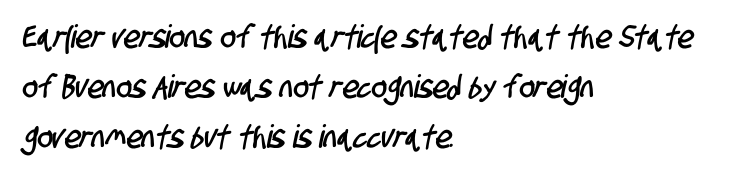
{"serif": "no", "width": "condensed", "stroke_contrast": "low", "x_height": "large", "monospaced": "no", "underline": "no", "align": "left", "line_spacing": "normal", "line_spacing_ratio": 1.56, "letter_spacing": "normal", "letter_spacing_em": 0.0, "glyph_px": 32}
